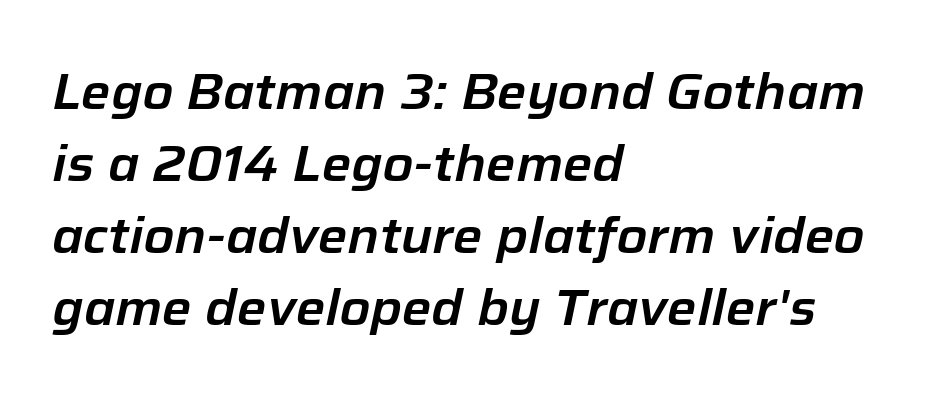
Q: Is the text italic (slanted)? A: Yes, it leans right by about 12 degrees.
Q: Is the text underlined? A: No.
Q: How is the paragraph aligned? A: Left-aligned.
Q: Is the spacing between letters normal or unusually wide? A: Normal.
Q: Is the spacing between lines tight, normal or loose? A: Normal.
Q: Width (condensed, normal, or wide)? A: Normal.
Q: Stroke contrast? A: Low.
Q: x-height? A: Medium.
Q: Monospaced? A: No.
